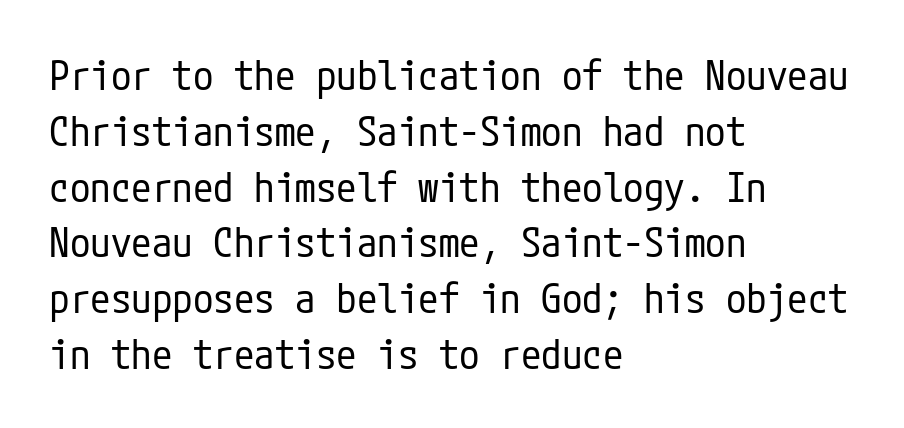
Bold? No — there's no thickening of the strokes. The lines are quadded left. This is the regular roman posture of the typeface. Tracking here is standard; glyphs follow each other at the usual distance. The passage shown stacks its lines at a standard gap. The strip under each line holds only bare page.
